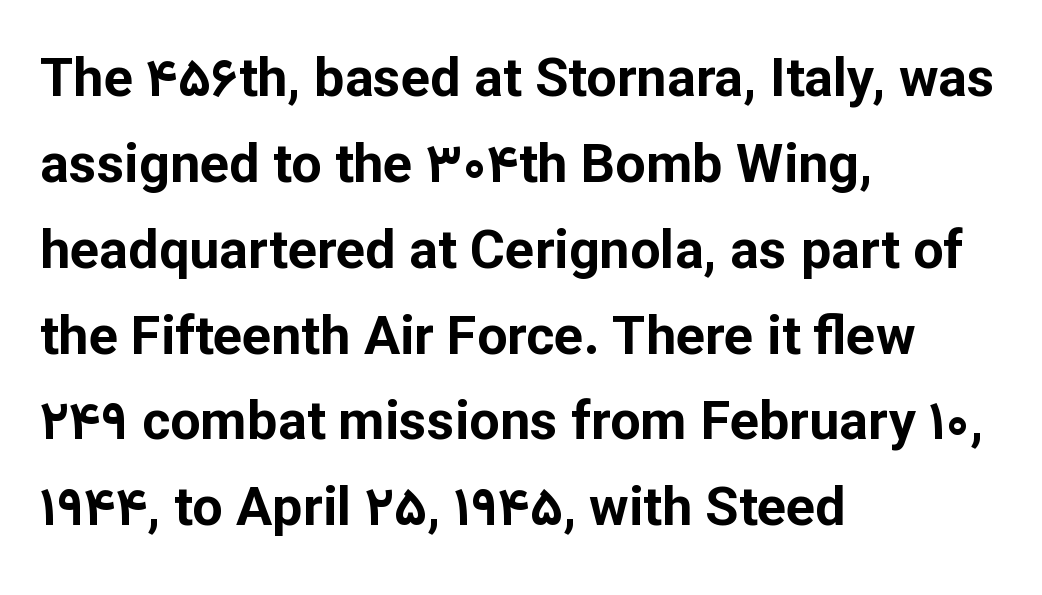
{"serif": "no", "italic": "no", "bold": "yes", "weight": "bold", "width": "normal", "stroke_contrast": "low", "x_height": "medium", "monospaced": "no", "underline": "no", "align": "left", "line_spacing": "normal", "line_spacing_ratio": 1.59, "letter_spacing": "normal", "letter_spacing_em": 0.0, "glyph_px": 54}
